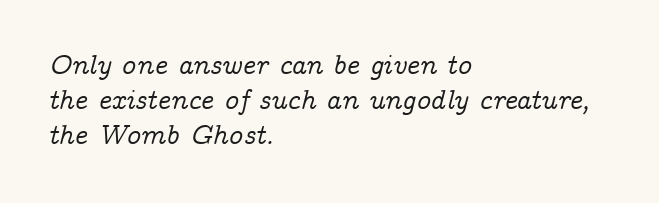
The image shows 28 px serif type, italic (leaning right); set left-aligned, normal line spacing (1.25x), normal letter spacing, not underlined; low stroke contrast and a medium x-height.
